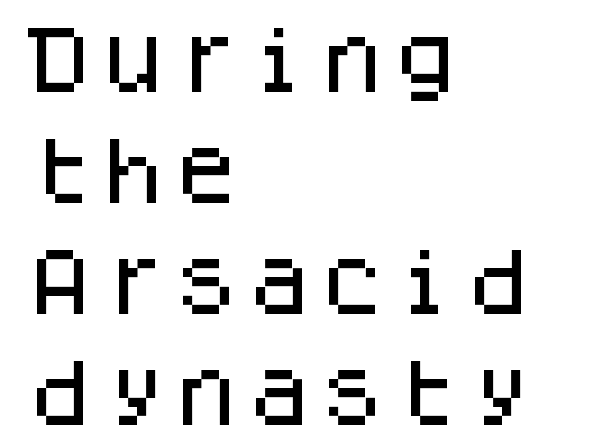
Each letter, wide or thin by design, is forced into the same width here. You could call the tracking neutral — neither tight nor loose. A bare baseline throughout the passage. The lines sit at an ordinary, default distance from one another. Typographically, this falls in the sans-serif category.
